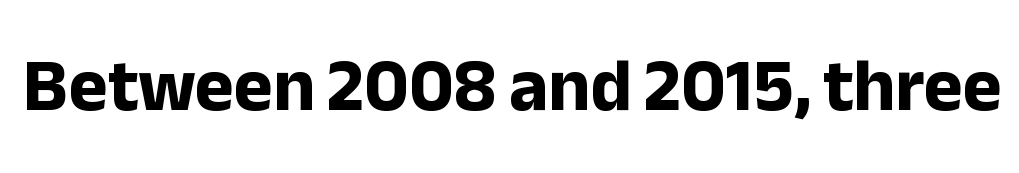
{"serif": "no", "italic": "no", "bold": "yes", "weight": "bold", "width": "normal", "stroke_contrast": "low", "x_height": "medium", "monospaced": "no", "underline": "no", "letter_spacing": "normal", "letter_spacing_em": 0.0, "glyph_px": 74}
